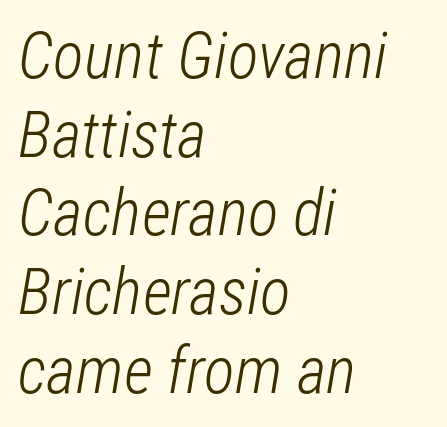
Q: Is the text bold? A: No.
Q: Is the text italic (slanted)? A: Yes, it leans right by about 12 degrees.
Q: Is the text underlined? A: No.
Q: How is the paragraph aligned? A: Left-aligned.
Q: Is the spacing between letters normal or unusually wide? A: Normal.
Q: Width (condensed, normal, or wide)? A: Condensed.
Q: Stroke contrast? A: Low.
Q: x-height? A: Medium.
Q: Monospaced? A: No.
